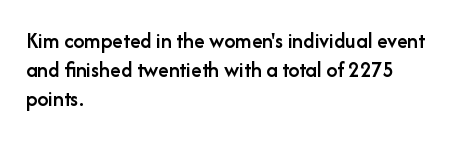
{"italic": "no", "bold": "semi", "underline": "no", "align": "left", "line_spacing": "normal", "line_spacing_ratio": 1.32, "letter_spacing": "normal", "letter_spacing_em": 0.0, "glyph_px": 22}
